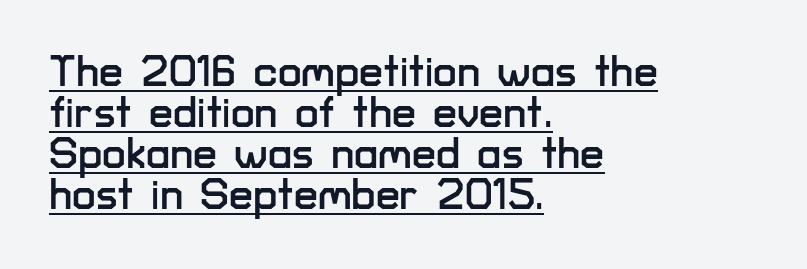
{"serif": "no", "italic": "no", "width": "normal", "stroke_contrast": "low", "x_height": "medium", "monospaced": "no", "underline": "yes", "align": "left", "line_spacing": "tight", "line_spacing_ratio": 0.95, "letter_spacing": "normal", "letter_spacing_em": 0.0, "glyph_px": 43}
